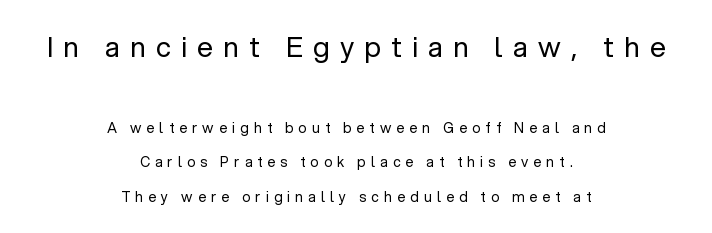
{"serif": "no", "italic": "no", "bold": "no", "weight": "regular", "width": "normal", "stroke_contrast": "low", "x_height": "medium", "monospaced": "no", "underline": "no", "align": "center", "line_spacing": "loose", "line_spacing_ratio": 2.45, "letter_spacing": "wide", "letter_spacing_em": 0.37, "larger_block": "first", "size_ratio": 2.0, "glyph_px": 28}
